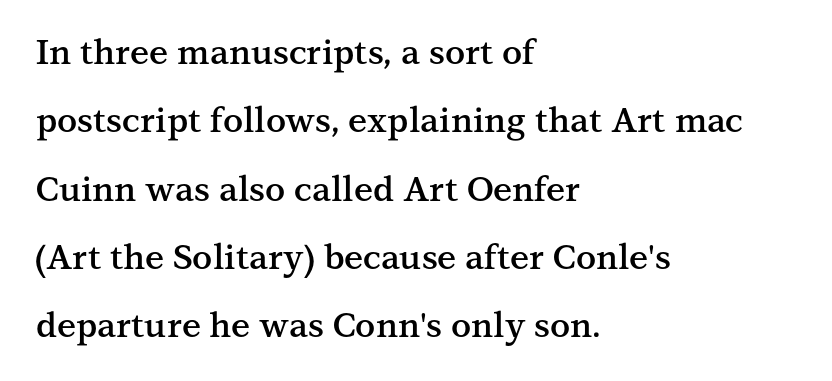
{"serif": "yes", "italic": "no", "bold": "semi", "weight": "semibold", "width": "normal", "stroke_contrast": "medium", "x_height": "medium", "monospaced": "no", "underline": "no", "align": "left", "line_spacing": "loose", "line_spacing_ratio": 2.01, "letter_spacing": "normal", "letter_spacing_em": 0.0, "glyph_px": 34}
